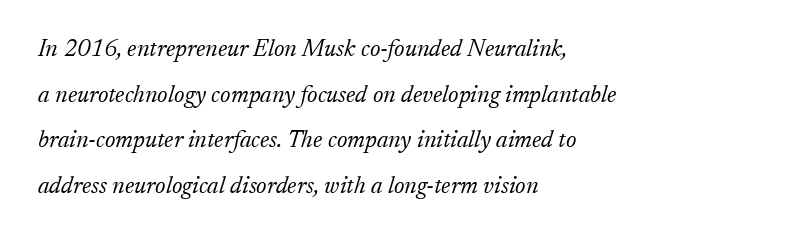
The image shows 24 px text type, italic (leaning right); set left-aligned, loose line spacing (1.9x), normal letter spacing, not underlined.
